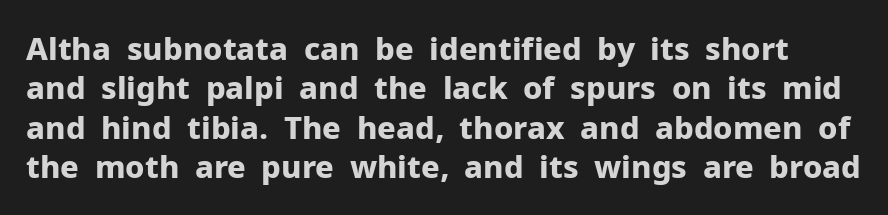
Letter spacing: default. This is sans-serif lettering, the kind often seen on screens and signage. If you measured baseline to baseline, you'd find a middling distance. You could not count columns in this text — the font is proportionally spaced.
